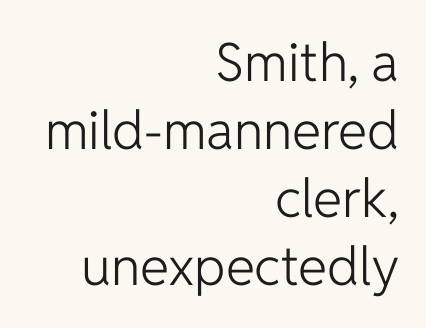
The image shows 53 px light sans-serif type, upright; set right-aligned, normal line spacing (1.28x), normal letter spacing, not underlined; low stroke contrast and a medium x-height.
